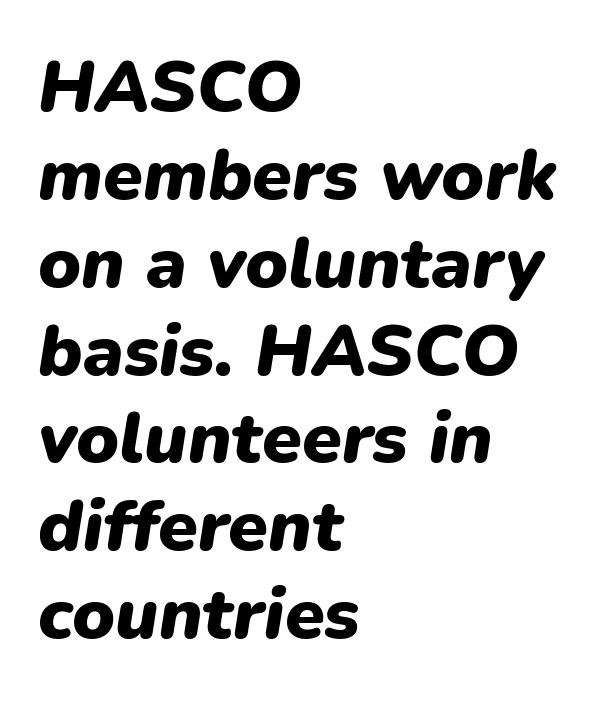
{"italic": "yes", "lean": "right", "slant_degrees": 9, "bold": "yes", "weight": "heavy", "width": "normal", "stroke_contrast": "low", "x_height": "medium", "monospaced": "no", "underline": "no", "align": "left", "line_spacing_ratio": 1.22, "letter_spacing": "normal", "letter_spacing_em": 0.0, "glyph_px": 72}
